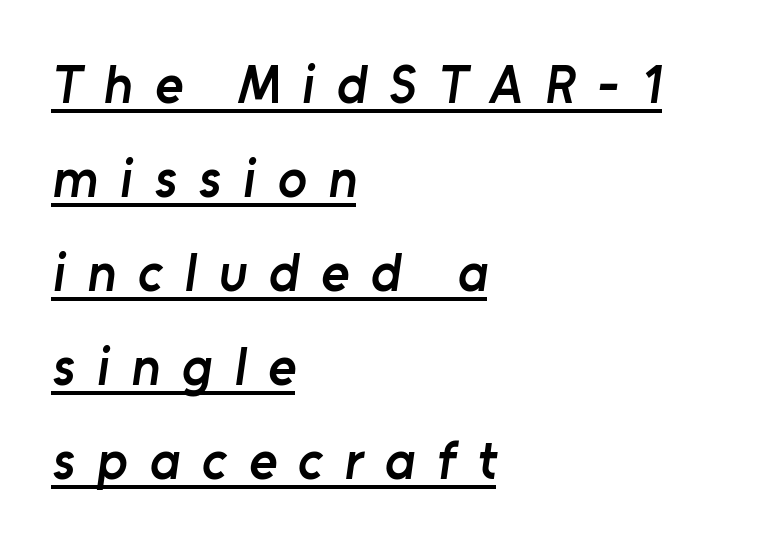
{"serif": "no", "bold": "semi", "weight": "semibold", "width": "normal", "stroke_contrast": "low", "x_height": "medium", "monospaced": "no", "underline": "yes", "align": "left", "line_spacing_ratio": 1.74, "letter_spacing": "wide", "letter_spacing_em": 0.4, "glyph_px": 54}
